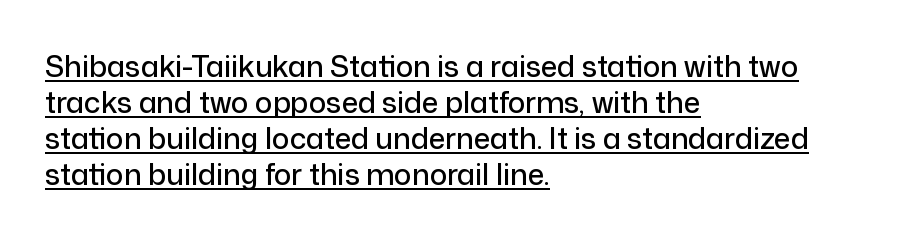
Q: Is the text italic (slanted)? A: No, it is upright.
Q: Is the typeface a serif or a sans-serif typeface? A: Sans-serif.
Q: Is the text underlined? A: Yes.
Q: How is the paragraph aligned? A: Left-aligned.
Q: Is the spacing between letters normal or unusually wide? A: Normal.
Q: Width (condensed, normal, or wide)? A: Normal.
Q: Stroke contrast? A: Low.
Q: x-height? A: Medium.
Q: Monospaced? A: No.
